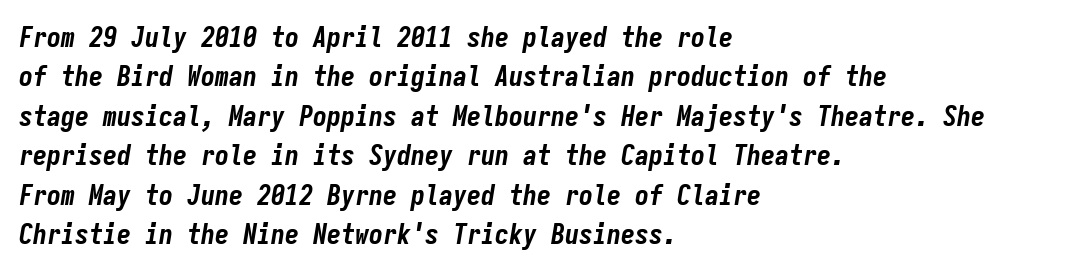
{"italic": "yes", "lean": "right", "slant_degrees": 9, "bold": "yes", "weight": "bold", "width": "condensed", "stroke_contrast": "low", "x_height": "medium", "monospaced": "yes", "underline": "no", "align": "left", "line_spacing": "normal", "line_spacing_ratio": 1.41, "letter_spacing": "normal", "letter_spacing_em": 0.0, "glyph_px": 28}
